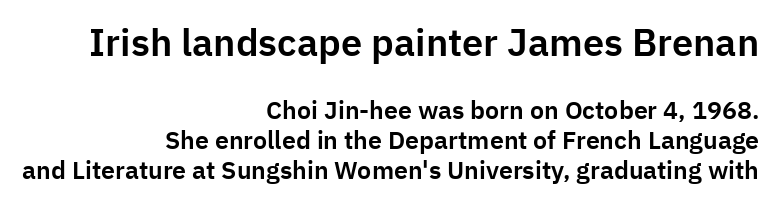
{"serif": "no", "italic": "no", "width": "normal", "stroke_contrast": "low", "x_height": "medium", "monospaced": "no", "underline": "no", "align": "right", "line_spacing_ratio": 1.2, "letter_spacing": "normal", "letter_spacing_em": 0.0, "larger_block": "first", "size_ratio": 1.52, "glyph_px": 38}
